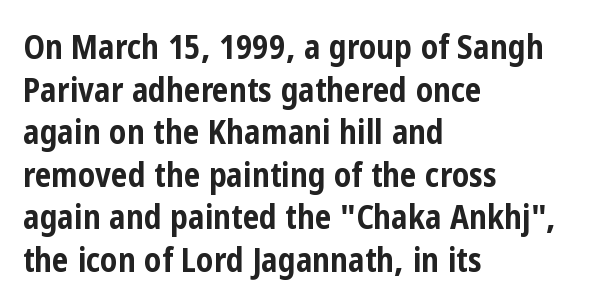
{"serif": "no", "italic": "no", "bold": "yes", "weight": "bold", "width": "condensed", "stroke_contrast": "low", "x_height": "medium", "monospaced": "no", "underline": "no", "align": "left", "line_spacing": "normal", "line_spacing_ratio": 1.29, "letter_spacing": "normal", "letter_spacing_em": 0.0, "glyph_px": 33}
